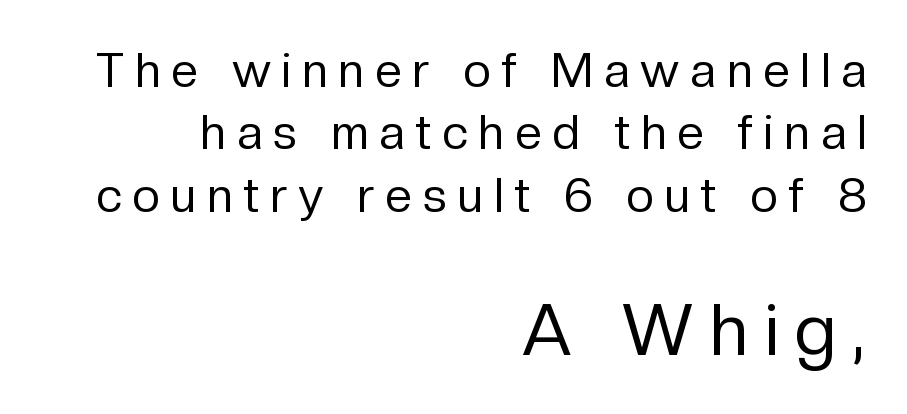
Caption: upper text group reduced, lower text group enlarged. Does the leading feel generous? No, just average. The glyphs are unaccompanied by any horizontal stroke below them. In terms of letterform style, serifs are entirely absent. The face used here is rendered with a markedly widened letterfit. Looks like regular typesetting: each glyph gets only the width it needs.
